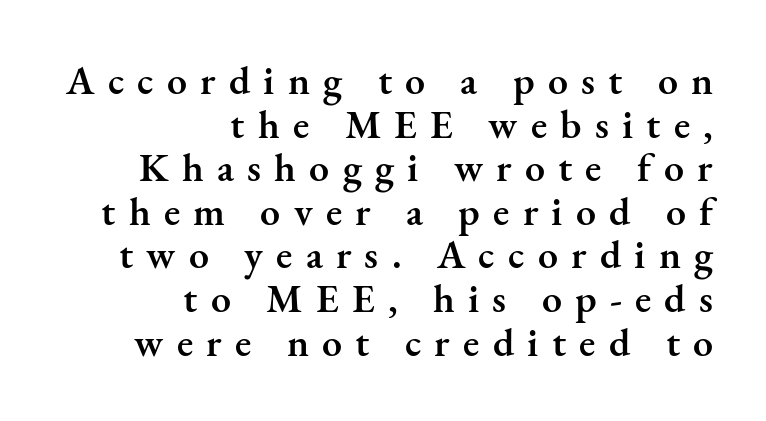
{"serif": "yes", "italic": "no", "bold": "semi", "weight": "semibold", "width": "normal", "stroke_contrast": "medium", "x_height": "small", "monospaced": "no", "underline": "no", "align": "right", "line_spacing": "tight", "line_spacing_ratio": 1.09, "letter_spacing": "wide", "letter_spacing_em": 0.33, "glyph_px": 40}
